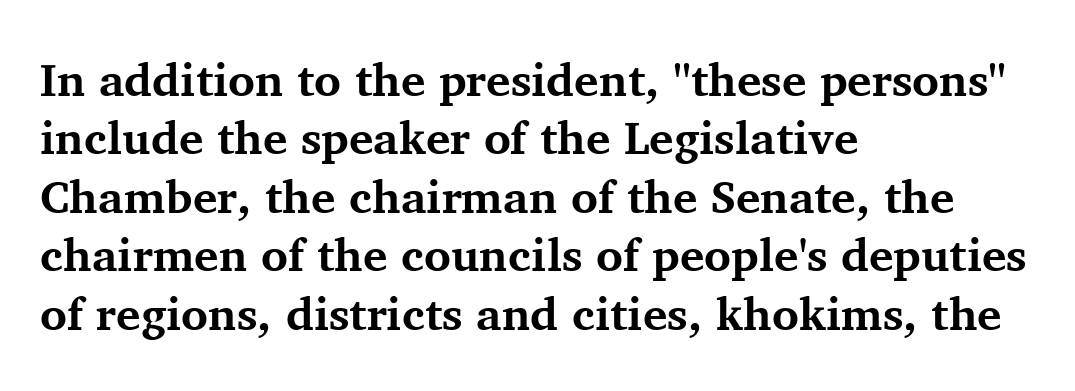
The image shows 46 px bold serif type, upright; set left-aligned, normal line spacing (1.27x), normal letter spacing, not underlined; medium stroke contrast and a medium x-height.
